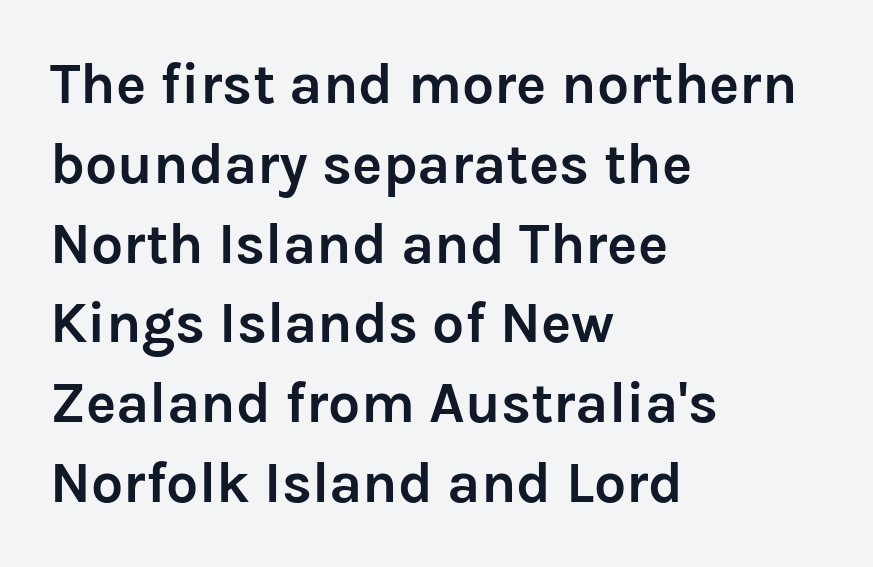
{"serif": "no", "italic": "no", "bold": "yes", "weight": "semibold", "width": "normal", "stroke_contrast": "low", "x_height": "medium", "monospaced": "no", "underline": "no", "align": "left", "line_spacing": "normal", "line_spacing_ratio": 1.4, "letter_spacing": "normal", "letter_spacing_em": 0.0, "glyph_px": 57}
